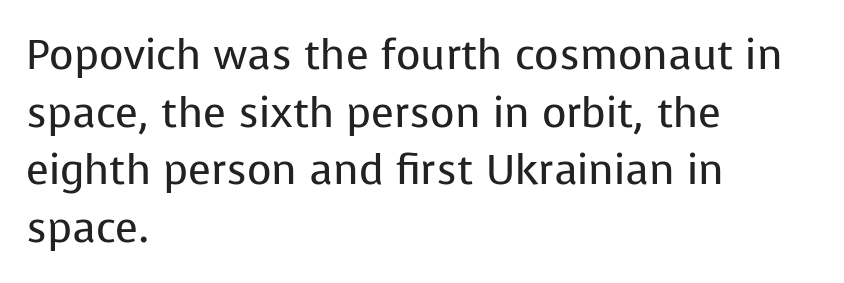
{"serif": "no", "italic": "no", "bold": "no", "weight": "regular", "width": "normal", "stroke_contrast": "low", "x_height": "medium", "monospaced": "no", "underline": "no", "align": "left", "line_spacing": "normal", "line_spacing_ratio": 1.37, "letter_spacing": "normal", "letter_spacing_em": 0.0, "glyph_px": 42}
